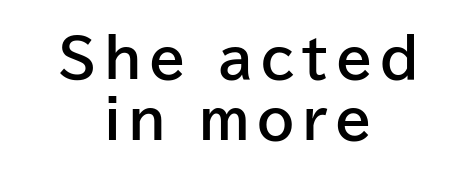
The image shows 53 px bold sans-serif type, upright; set centered, line spacing 1.16x, not underlined; low stroke contrast and a medium x-height.
